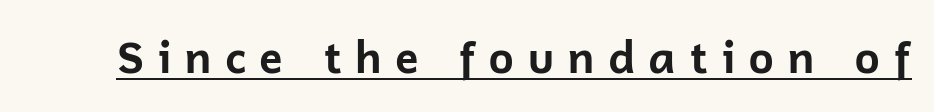
Q: Is the text bold? A: Yes.
Q: Is the text italic (slanted)? A: No, it is upright.
Q: Is the typeface a serif or a sans-serif typeface? A: Sans-serif.
Q: Is the text underlined? A: Yes.
Q: Is the spacing between letters normal or unusually wide? A: Unusually wide.
Q: Width (condensed, normal, or wide)? A: Normal.
Q: Stroke contrast? A: Low.
Q: x-height? A: Medium.
Q: Monospaced? A: No.
